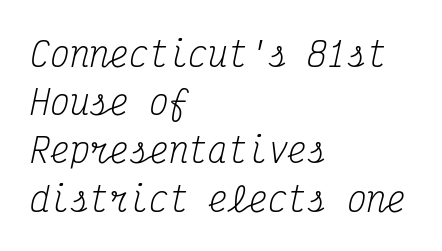
Q: Is the text bold? A: No.
Q: Is the text italic (slanted)? A: Yes, it leans right by about 12 degrees.
Q: Is the typeface a serif or a sans-serif typeface? A: Serif.
Q: Is the text underlined? A: No.
Q: How is the paragraph aligned? A: Left-aligned.
Q: Is the spacing between letters normal or unusually wide? A: Normal.
Q: Is the spacing between lines tight, normal or loose? A: Normal.
Q: Width (condensed, normal, or wide)? A: Condensed.
Q: Stroke contrast? A: Medium.
Q: x-height? A: Medium.
Q: Monospaced? A: Yes.
